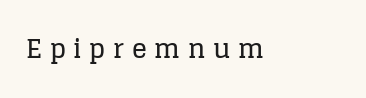
Q: Is the text italic (slanted)? A: No, it is upright.
Q: Is the text underlined? A: No.
Q: Is the spacing between letters normal or unusually wide? A: Unusually wide.
